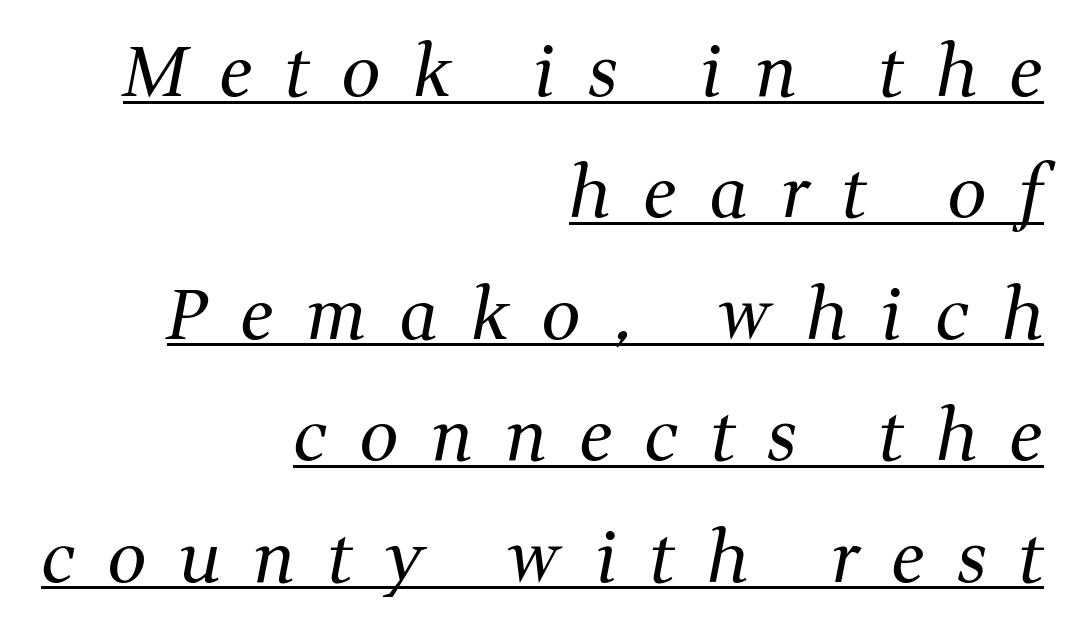
The image shows 69 px regular-weight serif type, italic (leaning right); set right-aligned, line spacing 1.76x, unusually wide letter spacing (+0.48 em), underlined; medium stroke contrast and a medium x-height.
